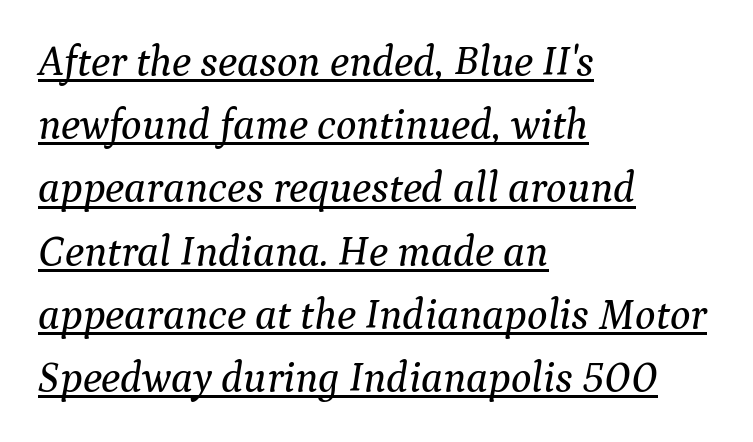
Q: Is the text italic (slanted)? A: Yes, it leans right by about 9 degrees.
Q: Is the typeface a serif or a sans-serif typeface? A: Serif.
Q: Is the text underlined? A: Yes.
Q: How is the paragraph aligned? A: Left-aligned.
Q: Is the spacing between letters normal or unusually wide? A: Normal.
Q: Is the spacing between lines tight, normal or loose? A: Normal.
Q: Width (condensed, normal, or wide)? A: Normal.
Q: Stroke contrast? A: Medium.
Q: x-height? A: Medium.
Q: Monospaced? A: No.
